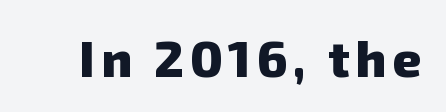
Words float on clear page, feet unadorned. Notice how thick the strokes are: this is what a full bold looks like. Serifs: no, the terminals of the letterforms are clean. Varying glyph widths throughout — classic text-font behaviour.
